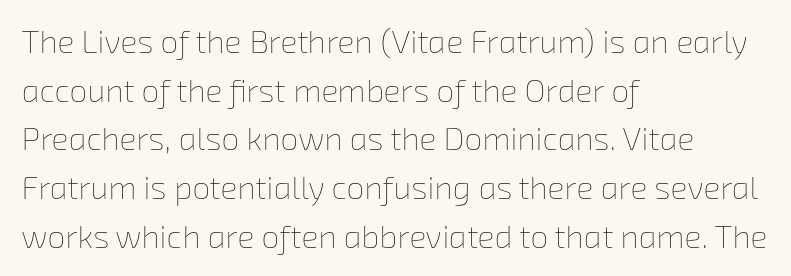
The image shows 32 px thin type; set left-aligned, normal line spacing (1.52x), normal letter spacing, not underlined; low stroke contrast and a medium x-height.
